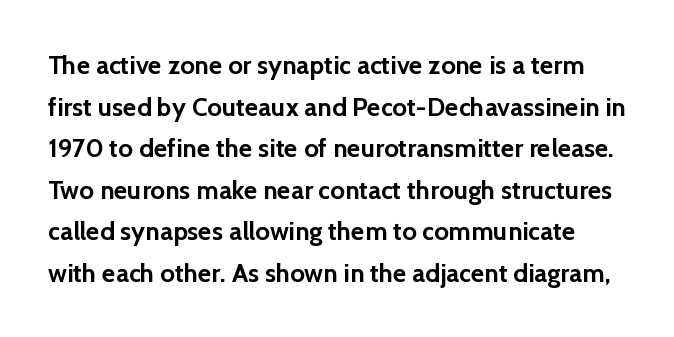
Q: Is the text bold? A: Yes.
Q: Is the text italic (slanted)? A: No, it is upright.
Q: Is the text underlined? A: No.
Q: Is the spacing between letters normal or unusually wide? A: Normal.
Q: Is the spacing between lines tight, normal or loose? A: Normal.
